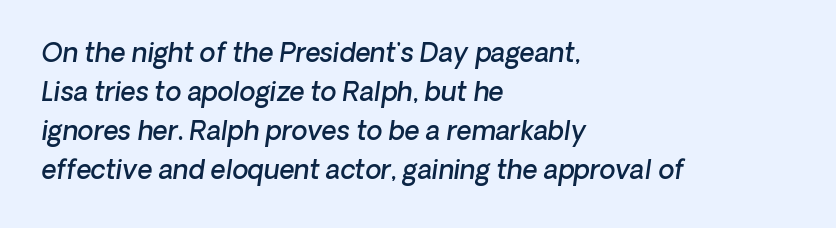
Q: Is the text bold? A: Semi-bold.
Q: Is the text italic (slanted)? A: Yes, it leans right by about 8 degrees.
Q: Is the text underlined? A: No.
Q: How is the paragraph aligned? A: Left-aligned.
Q: Is the spacing between letters normal or unusually wide? A: Normal.
Q: Is the spacing between lines tight, normal or loose? A: Normal.
